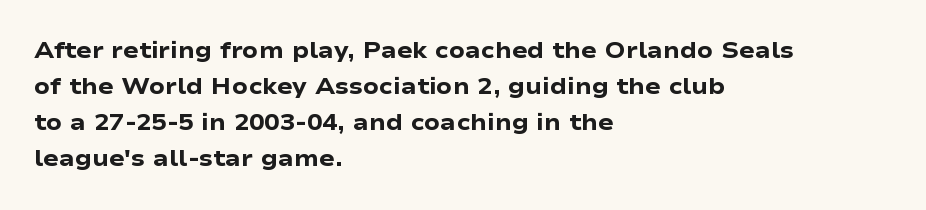
The image shows 23 px bold type, upright; set left-aligned, normal line spacing (1.57x), normal letter spacing, not underlined.
